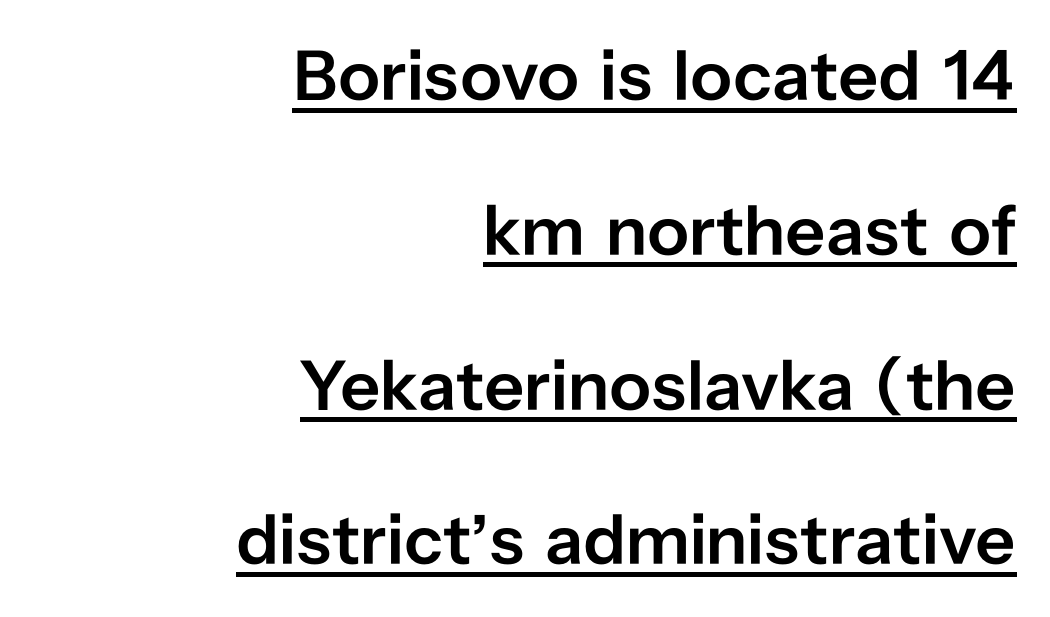
The image shows 71 px semibold sans-serif type, upright; set right-aligned, loose line spacing (2.18x), normal letter spacing, underlined; low stroke contrast and a medium x-height.
